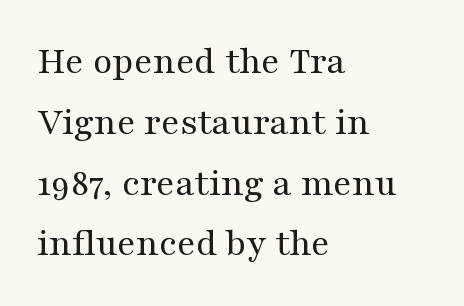
{"serif": "yes", "italic": "no", "bold": "no", "weight": "regular", "width": "wide", "stroke_contrast": "medium", "x_height": "medium", "monospaced": "no", "underline": "no", "align": "left", "line_spacing": "normal", "line_spacing_ratio": 1.52, "letter_spacing": "normal", "letter_spacing_em": 0.0, "glyph_px": 40}
